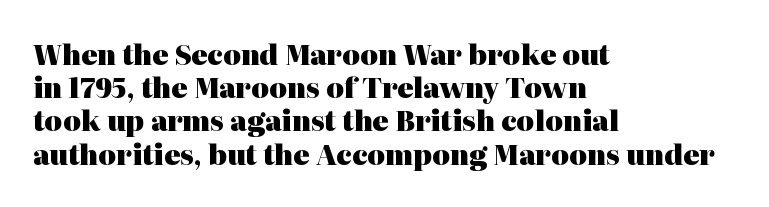
Q: Is the text bold? A: Yes.
Q: Is the text italic (slanted)? A: No, it is upright.
Q: Is the text underlined? A: No.
Q: How is the paragraph aligned? A: Left-aligned.
Q: Is the spacing between letters normal or unusually wide? A: Normal.
